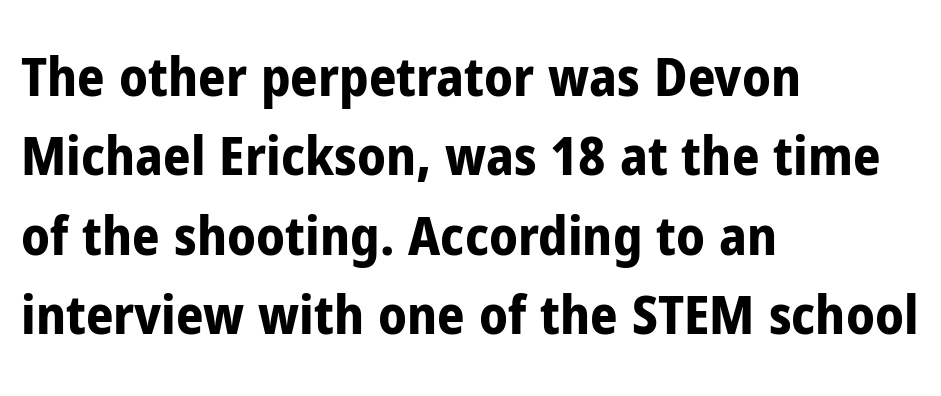
{"serif": "no", "italic": "no", "bold": "yes", "weight": "bold", "width": "condensed", "stroke_contrast": "low", "x_height": "medium", "monospaced": "no", "underline": "no", "align": "left", "line_spacing": "normal", "line_spacing_ratio": 1.47, "letter_spacing": "normal", "letter_spacing_em": 0.0, "glyph_px": 54}
